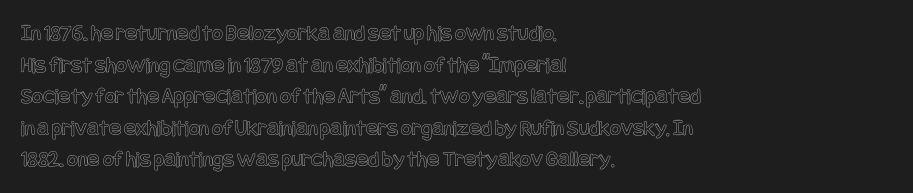
The image shows 23 px text type, upright; set left-aligned, normal line spacing (1.37x), normal letter spacing, not underlined.
